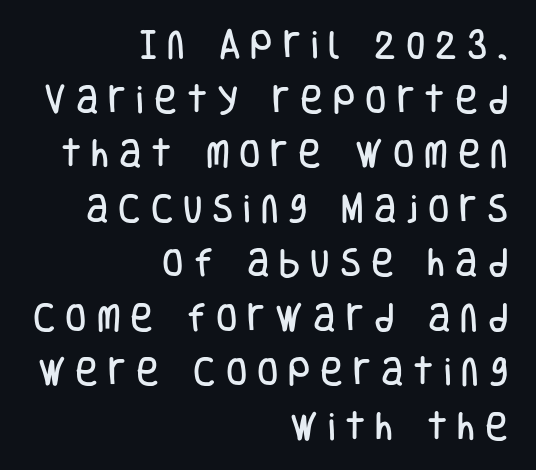
No italicization has been applied; the sample stays upright. Students, note that the glyphs here are deliberately spaced far apart. The rendering shows plain stroke endings on the letterforms — a sans-serif design. Think of a printed novel: that variable character pitch is what you see here.
